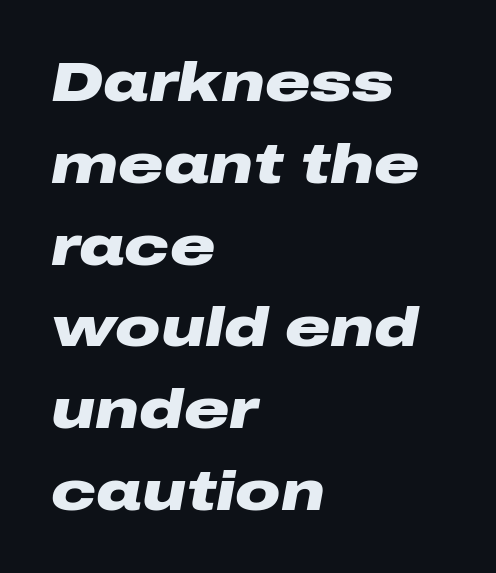
This sample keeps an unexceptional amount of space between lines. Heavy, bold letterforms. Glyph-to-glyph distance matches everyday printed text. The string is rendered with underlining switched off.
